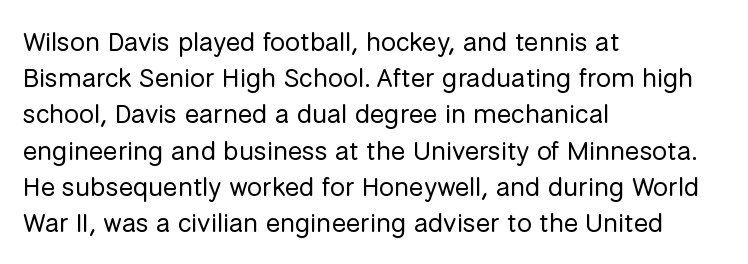
The strokes carry an ordinary text weight at most. Teacher's note: observe the even left margin — that is flush-left alignment. The lines sit at an ordinary, default distance from one another. Does extra space separate the letters? No, they use regular spacing. Posture: vertical. The specimen omits any rule beneath the text block's lines.
